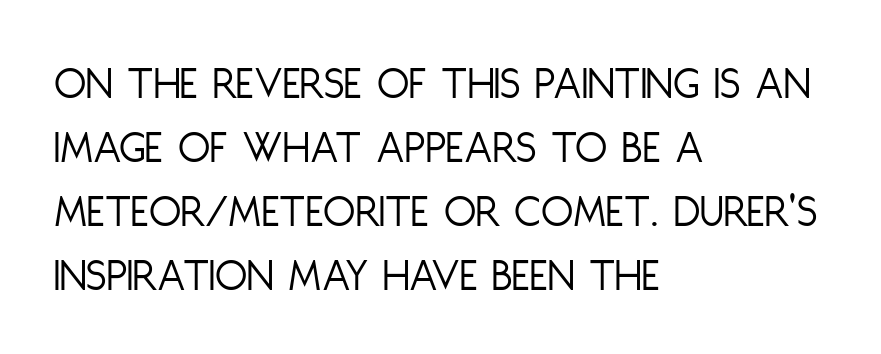
The image shows 47 px light, condensed sans-serif type, upright; set left-aligned, normal line spacing (1.36x), normal letter spacing, not underlined; low stroke contrast and a large x-height.
